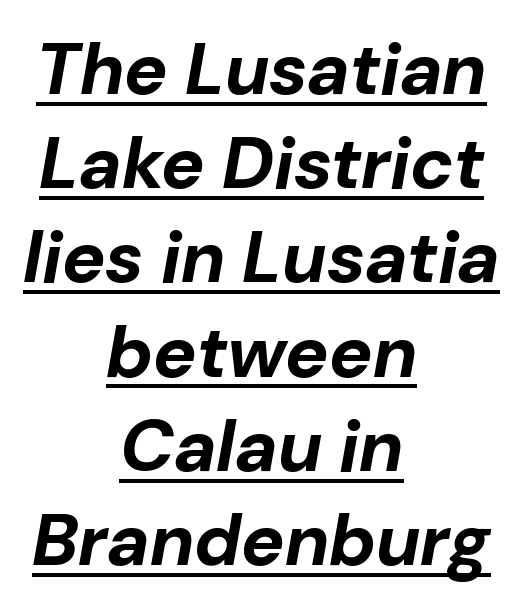
The image shows 73 px bold type, italic (leaning right); set centered, normal line spacing (1.29x), normal letter spacing, underlined; low stroke contrast and a medium x-height.
